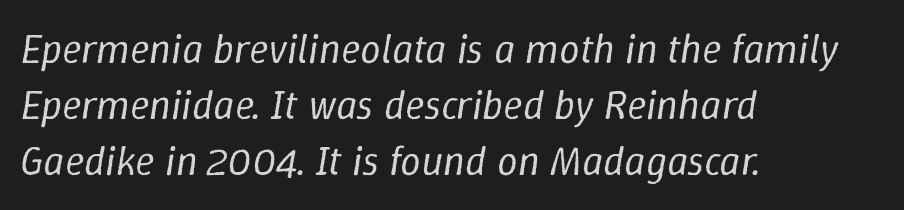
{"italic": "yes", "lean": "right", "slant_degrees": 9, "bold": "no", "weight": "regular", "width": "normal", "stroke_contrast": "low", "x_height": "medium", "monospaced": "no", "underline": "no", "align": "left", "line_spacing": "normal", "line_spacing_ratio": 1.37, "letter_spacing": "normal", "letter_spacing_em": 0.0, "glyph_px": 41}
